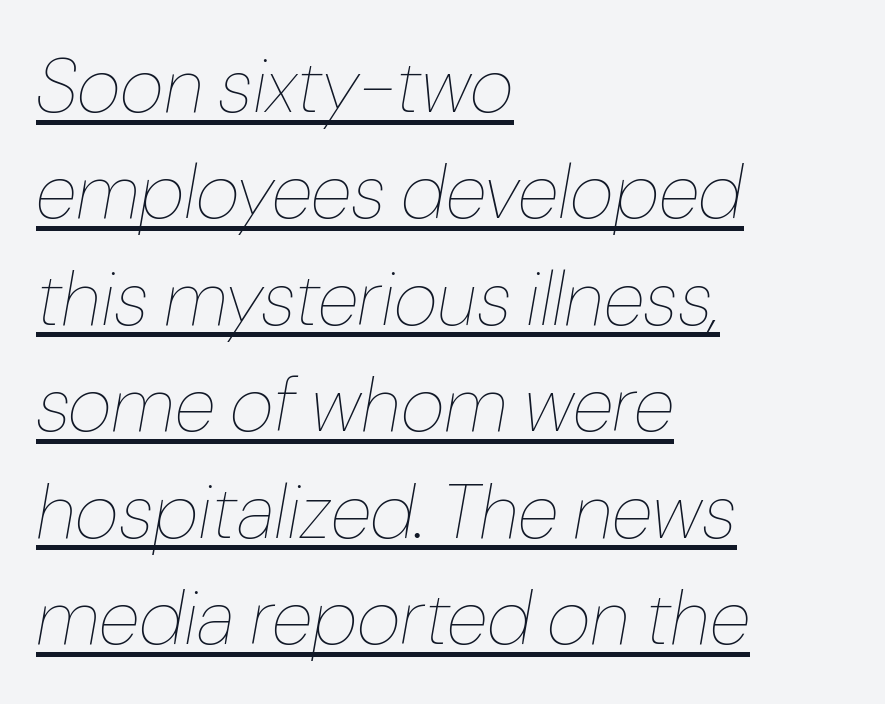
Quick note: underline on. Look at the tracking — it's just the regular setting, nothing added. Compared with typical paragraphs, the rows here are spaced about the same. The specimen reads as italic at a glance. Looks like regular typesetting: each glyph gets only the width it needs. Stroke thickness stays within the range of a standard reading face or lighter.
